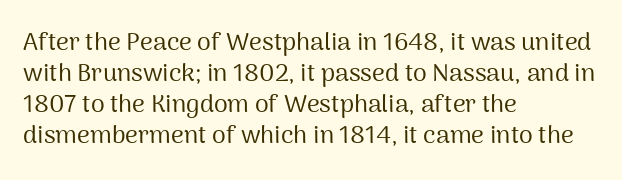
The image shows 25 px text type, upright; set left-aligned, line spacing 1.24x, normal letter spacing, not underlined.
